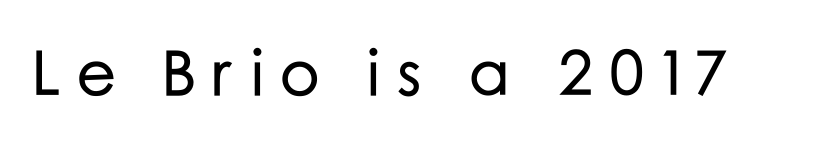
{"serif": "no", "italic": "no", "width": "normal", "stroke_contrast": "low", "x_height": "medium", "monospaced": "no", "underline": "no", "letter_spacing": "wide", "letter_spacing_em": 0.22, "glyph_px": 64}
